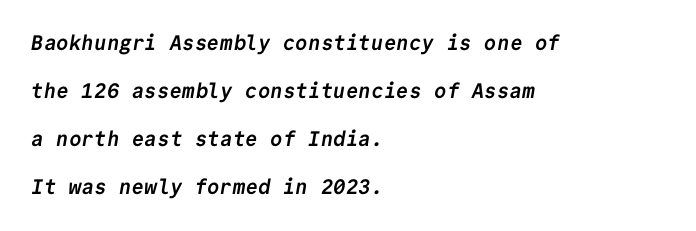
Q: Is the text bold? A: Yes.
Q: Is the text underlined? A: No.
Q: How is the paragraph aligned? A: Left-aligned.
Q: Is the spacing between letters normal or unusually wide? A: Normal.
Q: Is the spacing between lines tight, normal or loose? A: Loose.
